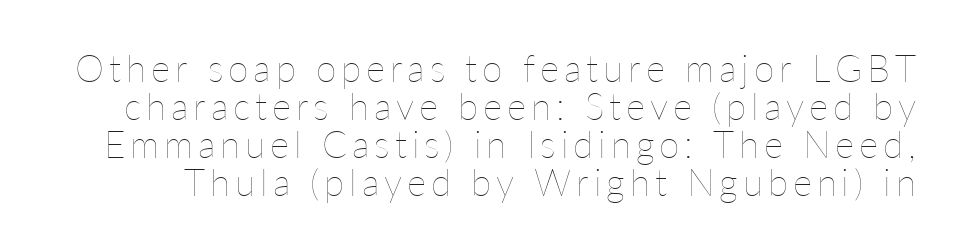
The image shows 37 px thin type, upright; set tight line spacing (1.03x), not underlined; low stroke contrast and a medium x-height.
